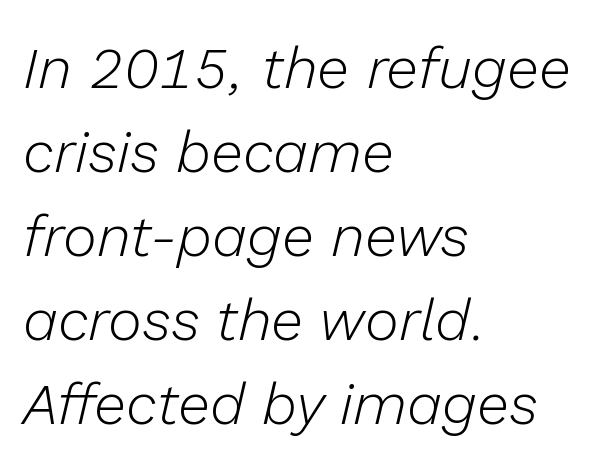
{"italic": "yes", "lean": "right", "slant_degrees": 13, "bold": "no", "weight": "light", "width": "normal", "stroke_contrast": "low", "x_height": "medium", "monospaced": "no", "underline": "no", "align": "left", "line_spacing": "normal", "line_spacing_ratio": 1.45, "letter_spacing": "normal", "letter_spacing_em": 0.0, "glyph_px": 58}
